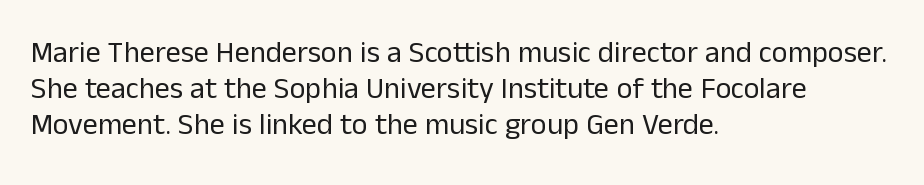
The image shows 30 px regular-weight sans-serif type, upright; set left-aligned, line spacing 1.2x, normal letter spacing, not underlined; low stroke contrast and a medium x-height.
